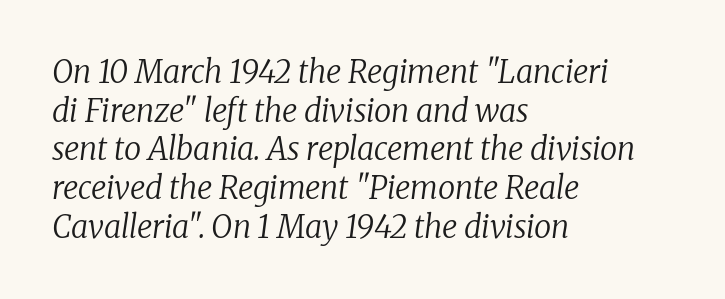
Decoration check: the copy has no underline. Regarding leading, the lines here are spaced in the standard way. How are the letters spaced? Ordinarily, with no added tracking. An italicized treatment has been applied to the whole sample. A typesetter would call this proportional, since set widths differ per character. Teacher's note: observe the even left margin — that is flush-left alignment.
